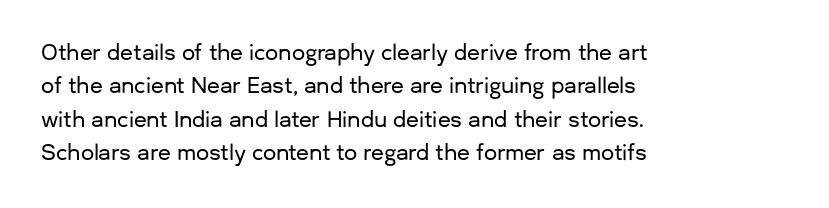
Q: Is the text italic (slanted)? A: No, it is upright.
Q: Is the text underlined? A: No.
Q: How is the paragraph aligned? A: Left-aligned.
Q: Is the spacing between letters normal or unusually wide? A: Normal.
Q: Is the spacing between lines tight, normal or loose? A: Normal.
